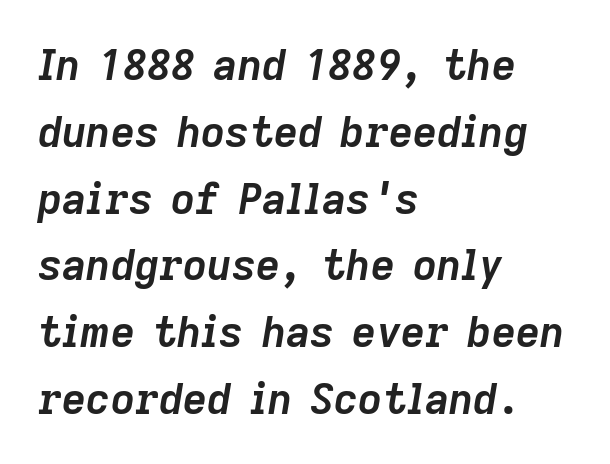
{"italic": "yes", "lean": "right", "slant_degrees": 9, "bold": "yes", "weight": "semibold", "width": "normal", "stroke_contrast": "low", "x_height": "medium", "monospaced": "no", "underline": "no", "align": "left", "line_spacing": "normal", "line_spacing_ratio": 1.59, "letter_spacing": "normal", "letter_spacing_em": 0.0, "glyph_px": 42}
